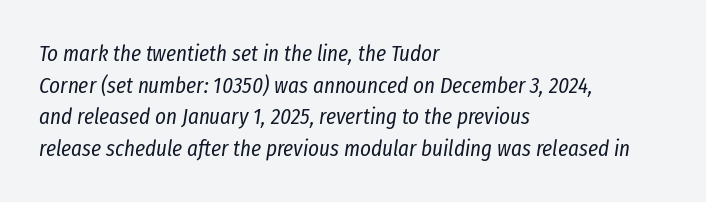
{"italic": "yes", "lean": "right", "slant_degrees": 8, "bold": "no", "underline": "no", "align": "left", "line_spacing": "normal", "line_spacing_ratio": 1.37, "letter_spacing": "normal", "letter_spacing_em": 0.0, "glyph_px": 23}
